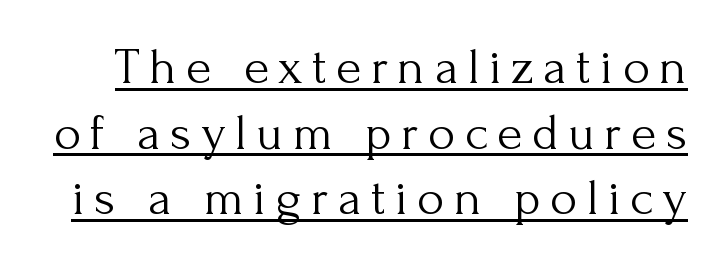
Q: Is the text bold? A: No.
Q: Is the text italic (slanted)? A: No, it is upright.
Q: Is the typeface a serif or a sans-serif typeface? A: Serif.
Q: Is the text underlined? A: Yes.
Q: Is the spacing between lines tight, normal or loose? A: Normal.
Q: Width (condensed, normal, or wide)? A: Normal.
Q: Stroke contrast? A: Medium.
Q: x-height? A: Small.
Q: Monospaced? A: No.
